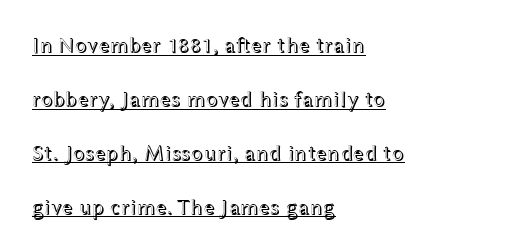
The image shows 22 px text type, upright; set left-aligned, loose line spacing (2.45x), normal letter spacing, underlined.
